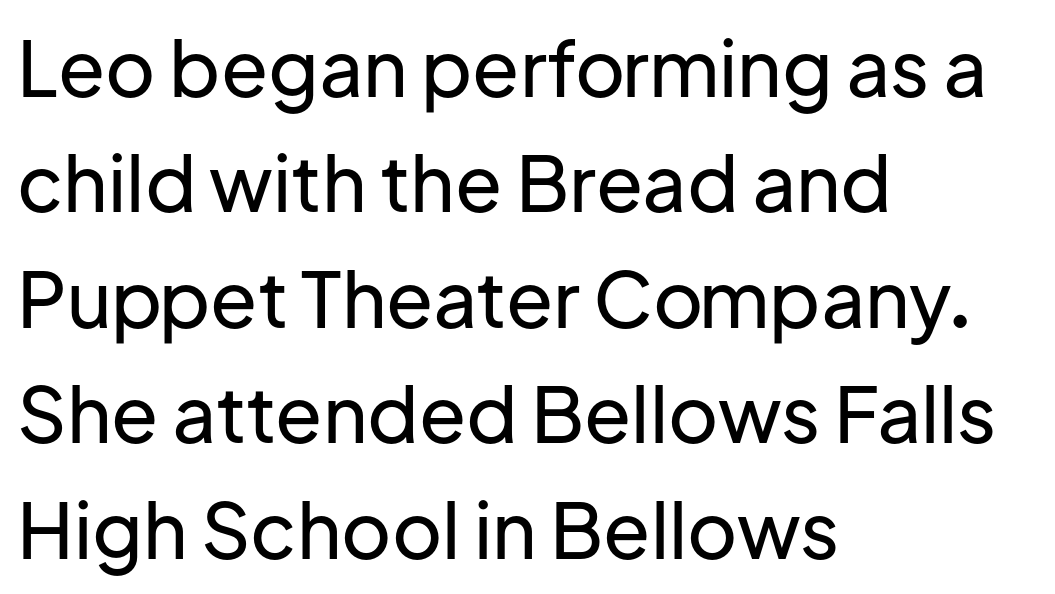
Font category for this specimen: sans-serif. The specimen omits any rule beneath the text block's lines. Every row of glyphs begins at an identical x-position on the left. Note the varied advance widths — an 'i' is clearly narrower than an 'm'. The line texture is even and compact thanks to regular tracking.
